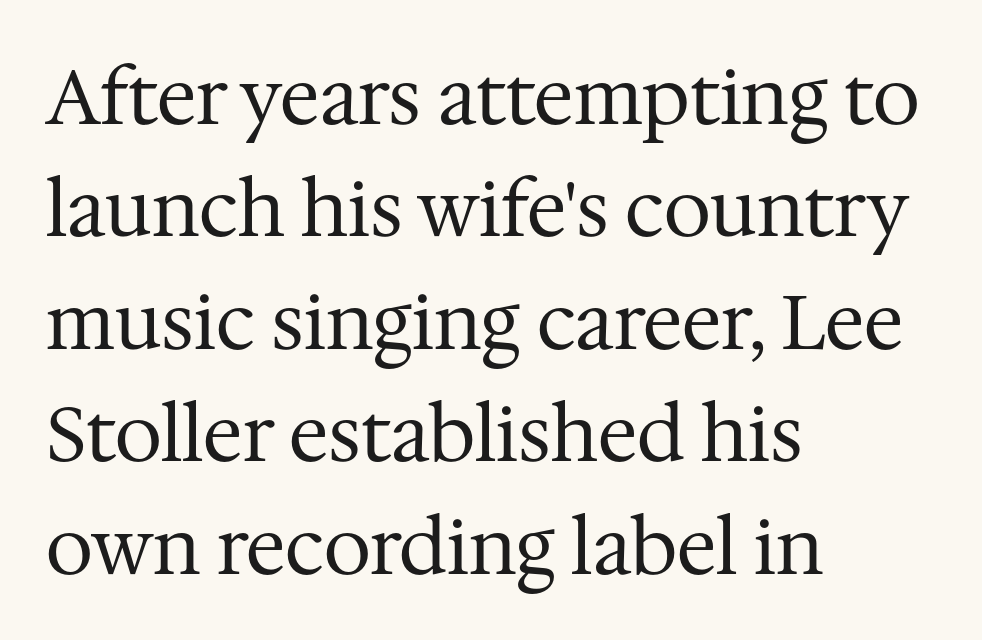
Q: Is the text bold? A: No.
Q: Is the text italic (slanted)? A: No, it is upright.
Q: Is the typeface a serif or a sans-serif typeface? A: Serif.
Q: Is the text underlined? A: No.
Q: How is the paragraph aligned? A: Left-aligned.
Q: Is the spacing between letters normal or unusually wide? A: Normal.
Q: Is the spacing between lines tight, normal or loose? A: Normal.
Q: Width (condensed, normal, or wide)? A: Normal.
Q: Stroke contrast? A: Medium.
Q: x-height? A: Medium.
Q: Monospaced? A: No.
